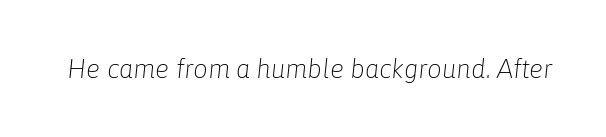
Stem width sits at or under what a default text font uses. Italic? Definitely — the glyphs are oblique. Clear beneath every line of the passage. Between one letter and the next there's only the usual sliver of space.
